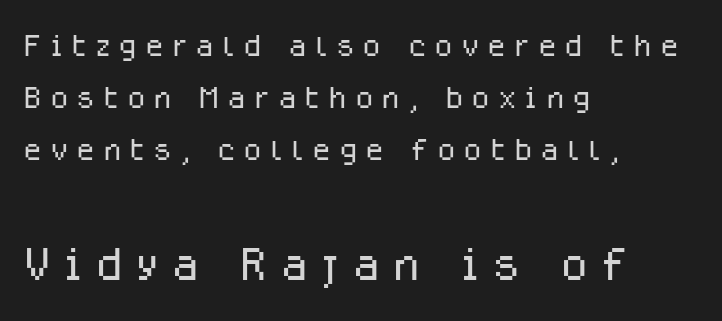
A clean baseline with only descenders dipping below it. This rendering employs a face without finishing strokes, i.e., a sans-serif. No heavy texture on the line: the type isn't bold. Do the characters align in a grid? No, the font is proportional. The more generous point size was reserved for the lower chunk.
